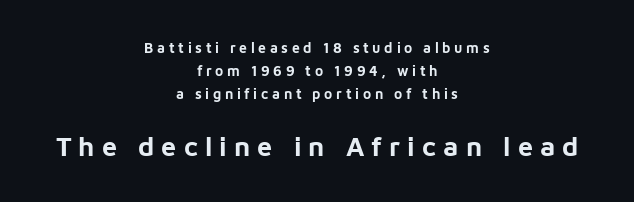
Q: Is the text bold? A: Yes.
Q: Is the text italic (slanted)? A: No, it is upright.
Q: Is the text underlined? A: No.
Q: How is the paragraph aligned? A: Centered.
Q: Is the spacing between letters normal or unusually wide? A: Unusually wide.
Q: Is the spacing between lines tight, normal or loose? A: Normal.
Q: Which block of text is set in a larger size, the first (top) or the second (bottom)? A: The second (bottom) one.
